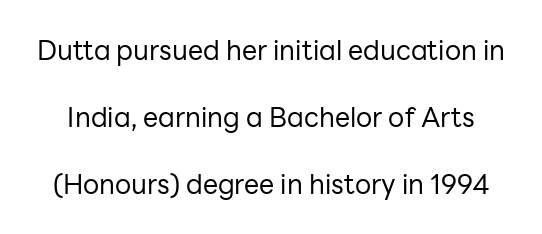
Posture: vertical. No heavy texture on the line: the type isn't bold. Short note: letters normally spaced. Leading is clearly above the norm, producing a sparse column.
